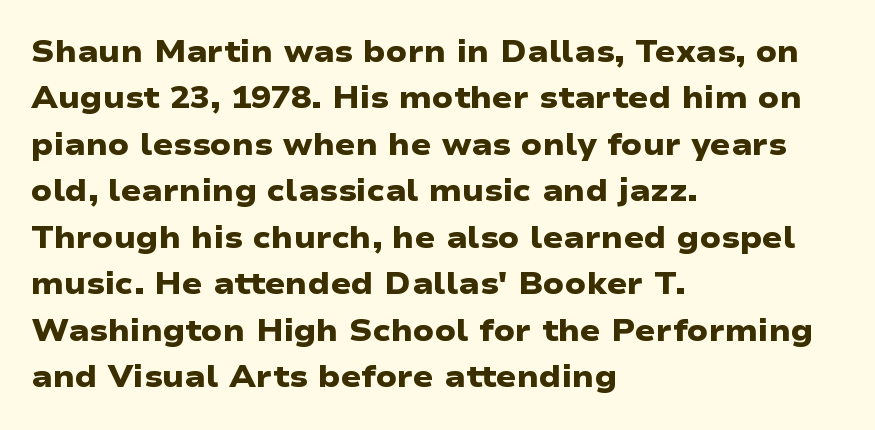
{"serif": "no", "bold": "yes", "weight": "heavy", "width": "wide", "stroke_contrast": "low", "x_height": "medium", "monospaced": "no", "underline": "no", "align": "left", "line_spacing": "normal", "line_spacing_ratio": 1.55, "letter_spacing": "normal", "letter_spacing_em": 0.0, "glyph_px": 30}
